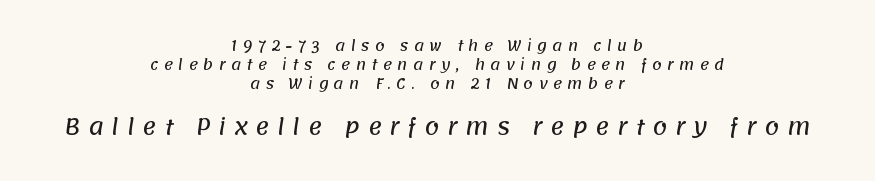
The image shows 21 px text type; set centered, normal line spacing (1.35x), unusually wide letter spacing (+0.37 em), not underlined; the second (bottom) block is 1.5x larger.
